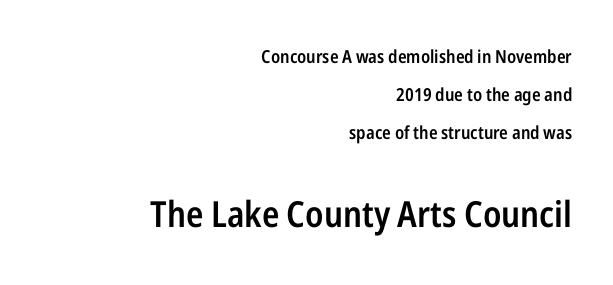
The later block is typeset at a bigger size than the earlier block. Tall strokes in this sample are plumb rather than angled. Do the characters align in a grid? No, the font is proportional. These lines keep a tight, regular rhythm from letter to letter. The rendering uses a large line-height, opening up the rows. Weight check: semibold — heavier than regular, not quite bold.
